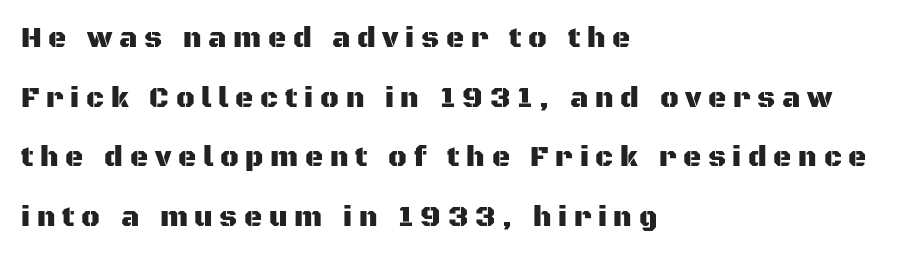
Q: Is the text italic (slanted)? A: No, it is upright.
Q: Is the typeface a serif or a sans-serif typeface? A: Sans-serif.
Q: Is the text underlined? A: No.
Q: How is the paragraph aligned? A: Left-aligned.
Q: Is the spacing between letters normal or unusually wide? A: Unusually wide.
Q: Is the spacing between lines tight, normal or loose? A: Loose.
Q: Width (condensed, normal, or wide)? A: Normal.
Q: Stroke contrast? A: Medium.
Q: x-height? A: Large.
Q: Monospaced? A: No.
